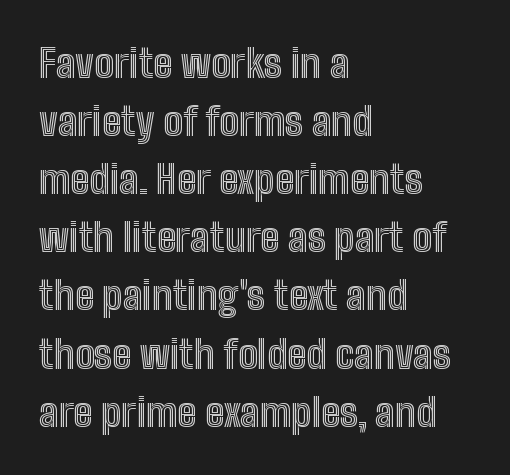
Horizontal alignment here is leftward, the default for most running prose. Anything drawn beneath the words? Only blank space. Interline gaps are of average width in this sample. The letters stand upright; this is a roman face.
